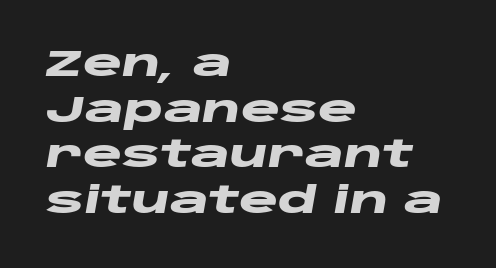
Beneath every word, the page is bare. Spacing verdict: proportional, widths tailored to each character. No extra tracking has been applied to these lines. Set as a true bold cut, around the 700 mark.
